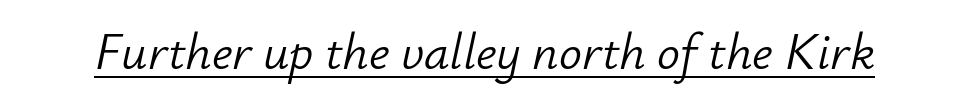
The image shows 51 px light type, italic (leaning right); set normal letter spacing, underlined; low stroke contrast and a small x-height.
